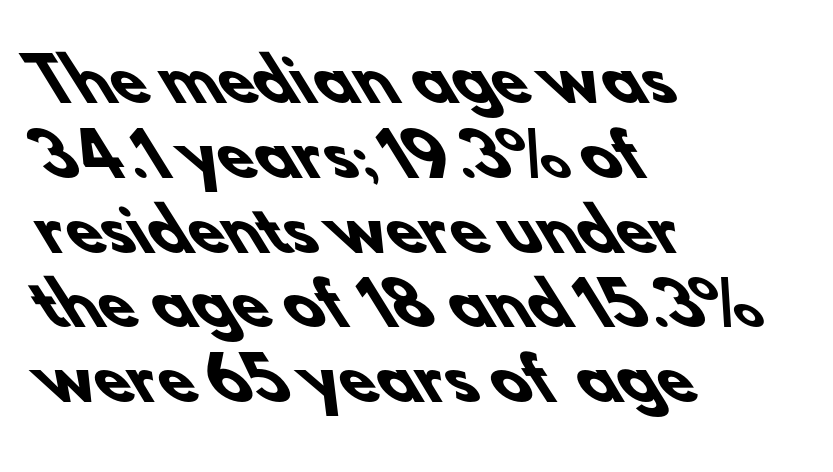
Q: Is the text bold? A: Yes.
Q: Is the typeface a serif or a sans-serif typeface? A: Sans-serif.
Q: Is the text underlined? A: No.
Q: How is the paragraph aligned? A: Left-aligned.
Q: Is the spacing between letters normal or unusually wide? A: Normal.
Q: Is the spacing between lines tight, normal or loose? A: Normal.
Q: Width (condensed, normal, or wide)? A: Normal.
Q: Stroke contrast? A: Low.
Q: x-height? A: Small.
Q: Monospaced? A: No.
